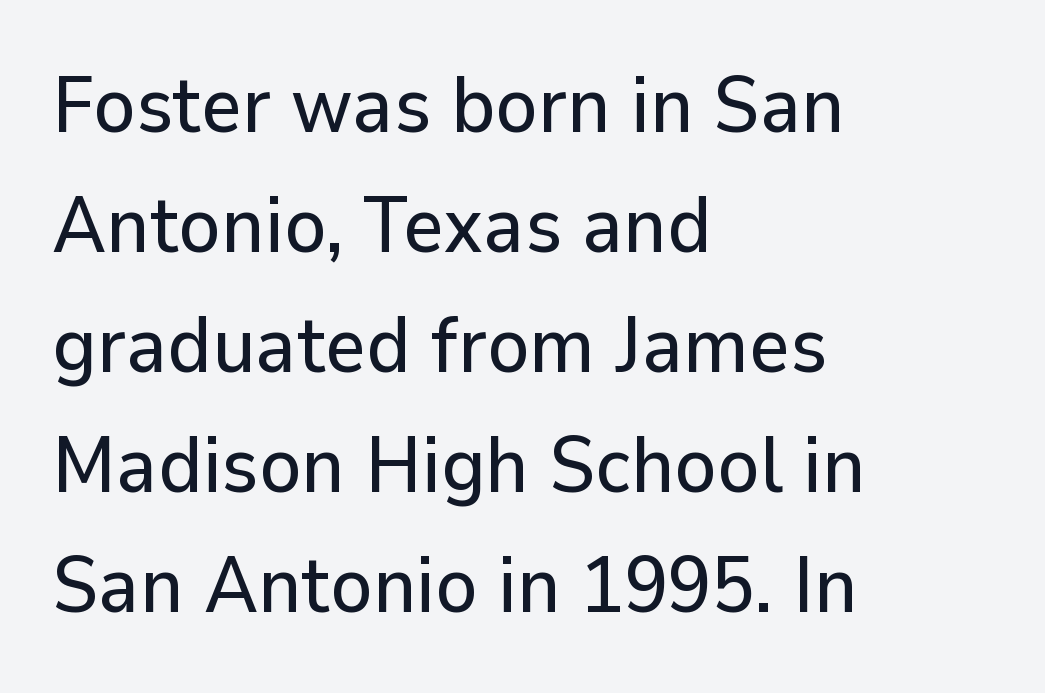
Unlike a traditional serif, this face leaves its strokes unadorned. Check under the words: just untouched page. Rows of type keep a routine distance in the vertical direction. A typesetter would call this zero additional tracking.
